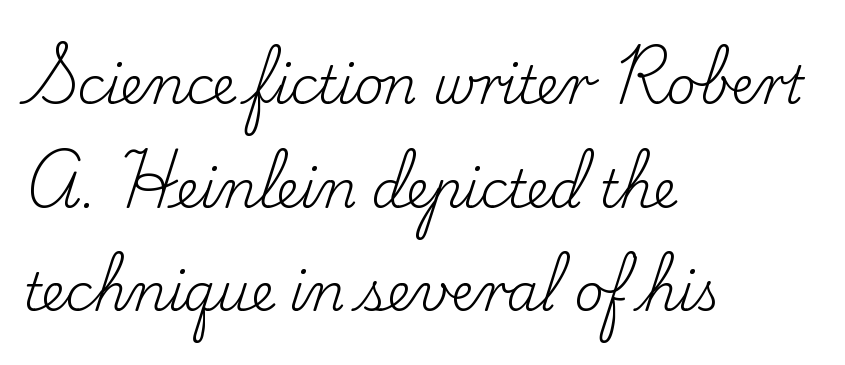
Any mark beneath the type? The region is blank. In terms of leading, this rendering errs on the spacious side. Default kerning and tracking; the words read as compact shapes. The typesetter chose a ragged-right arrangement here.
